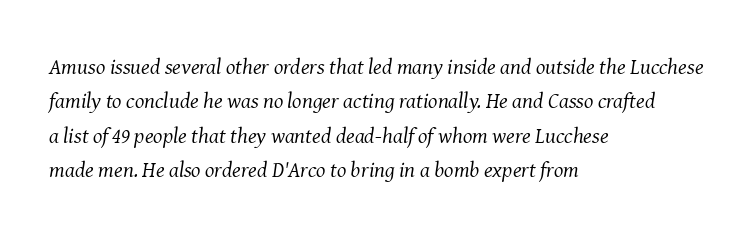
Q: Is the text bold? A: No.
Q: Is the text italic (slanted)? A: Yes, it leans right by about 8 degrees.
Q: Is the text underlined? A: No.
Q: How is the paragraph aligned? A: Left-aligned.
Q: Is the spacing between letters normal or unusually wide? A: Normal.
Q: Is the spacing between lines tight, normal or loose? A: Normal.
